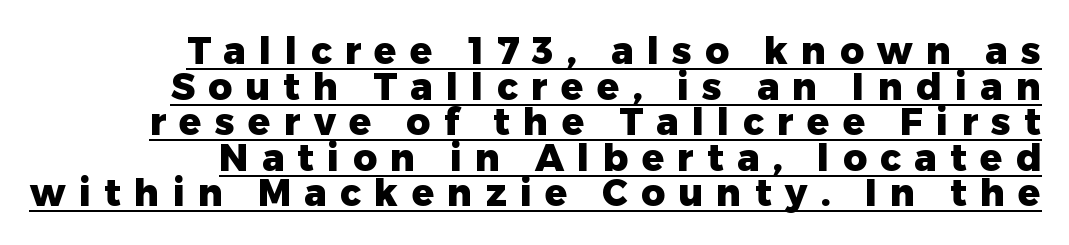
{"serif": "no", "italic": "no", "bold": "yes", "weight": "heavy", "width": "normal", "stroke_contrast": "low", "x_height": "medium", "monospaced": "no", "underline": "yes", "align": "right", "line_spacing": "tight", "line_spacing_ratio": 0.96, "letter_spacing": "wide", "letter_spacing_em": 0.36, "glyph_px": 37}
